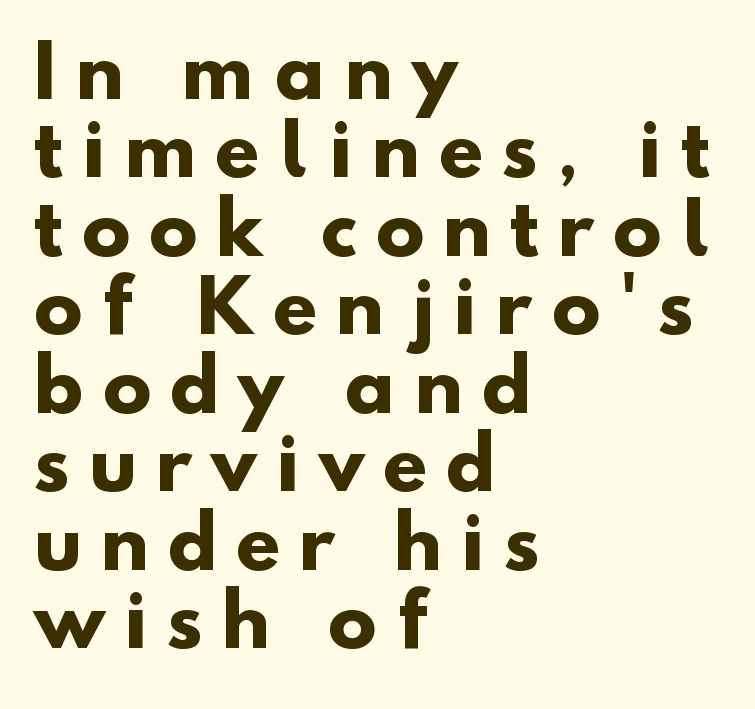
Note the varied advance widths — an 'i' is clearly narrower than an 'm'. Type style note: lacks serifs. Nobody drew a line under any word here. Leading: reduced. The face used here is rendered with a markedly widened letterfit.
